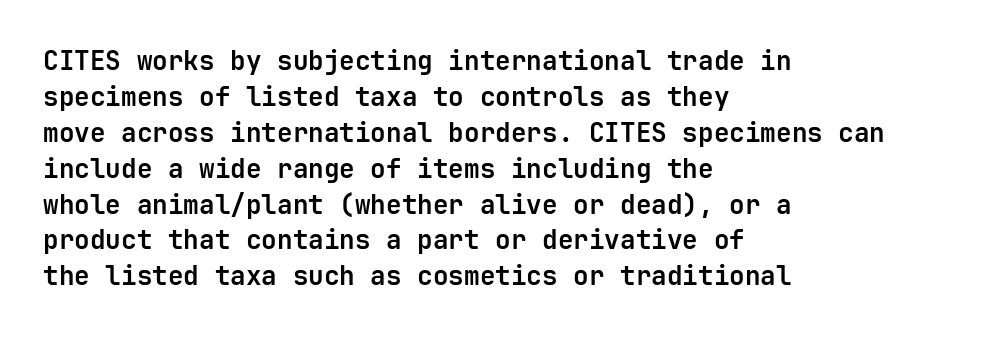
{"italic": "no", "bold": "yes", "underline": "no", "align": "left", "line_spacing": "normal", "line_spacing_ratio": 1.38, "letter_spacing": "normal", "letter_spacing_em": 0.0, "glyph_px": 26}
